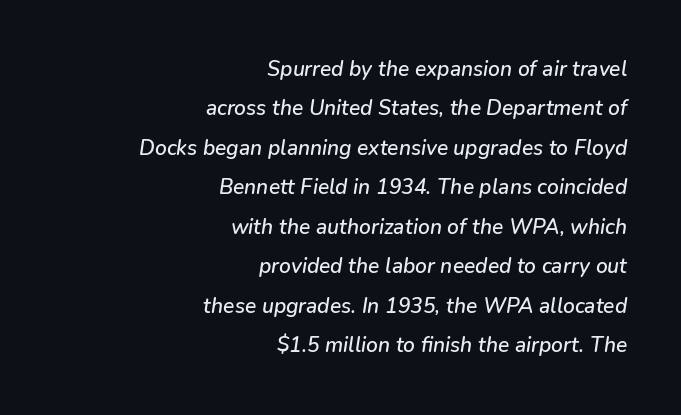
The image shows 21 px text type, italic (leaning right); set right-aligned, line spacing 1.88x, normal letter spacing, not underlined.
